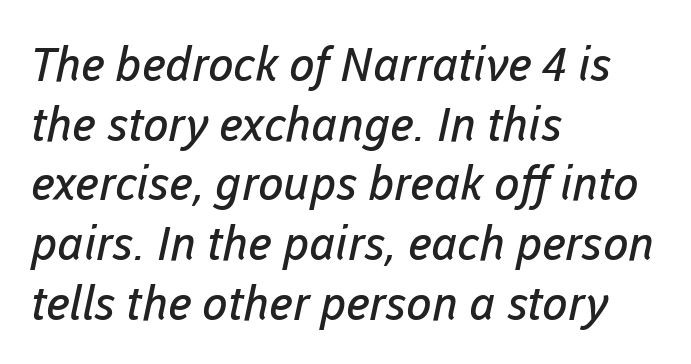
The image shows 47 px regular-weight sans-serif type; set left-aligned, normal line spacing (1.27x), normal letter spacing, not underlined; low stroke contrast and a medium x-height.
